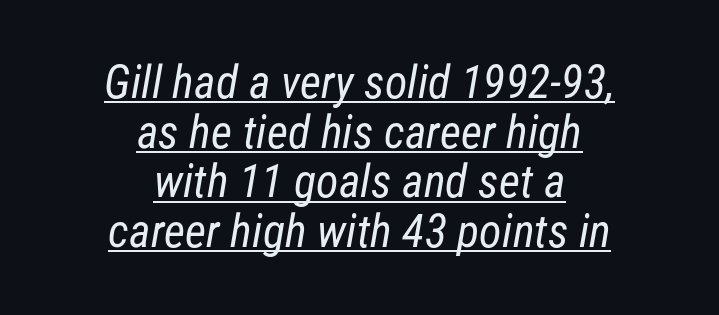
The image shows 46 px regular-weight, condensed sans-serif type; set centered, tight line spacing (1.08x), normal letter spacing, underlined; low stroke contrast and a medium x-height.
